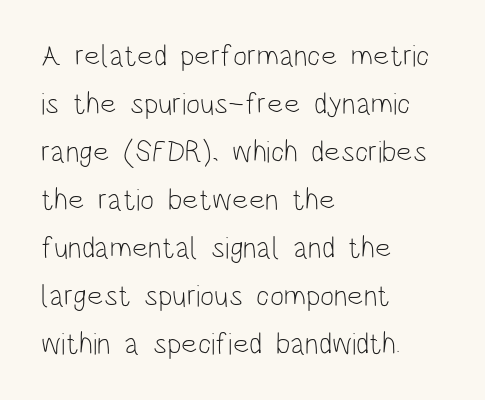
Anything drawn beneath the words? Only blank space. Weight: not bold — regular or lighter. Alignment: flush left. Do the characters align in a grid? No, the font is proportional.
